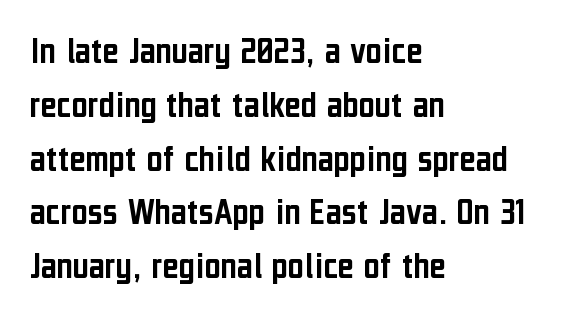
Q: Is the text italic (slanted)? A: No, it is upright.
Q: Is the typeface a serif or a sans-serif typeface? A: Sans-serif.
Q: Is the text underlined? A: No.
Q: How is the paragraph aligned? A: Left-aligned.
Q: Is the spacing between letters normal or unusually wide? A: Normal.
Q: Is the spacing between lines tight, normal or loose? A: Normal.
Q: Width (condensed, normal, or wide)? A: Condensed.
Q: Stroke contrast? A: Low.
Q: x-height? A: Medium.
Q: Monospaced? A: No.
